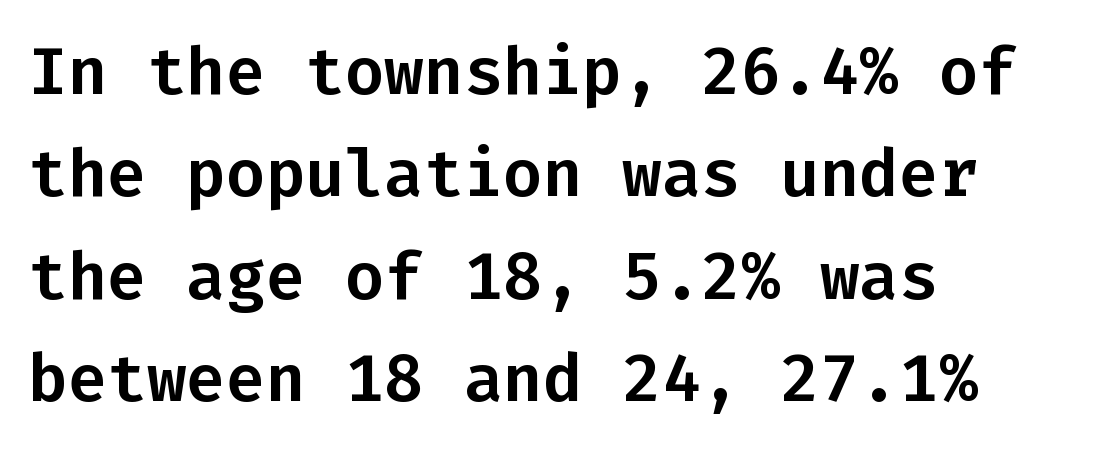
The image shows 66 px sans-serif type, upright, monospaced; set left-aligned, normal line spacing (1.55x), normal letter spacing, not underlined; low stroke contrast and a medium x-height.
